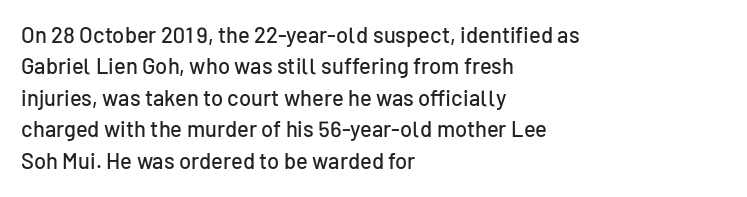
The image shows 22 px text type, upright; set left-aligned, normal line spacing (1.43x), normal letter spacing, not underlined.
